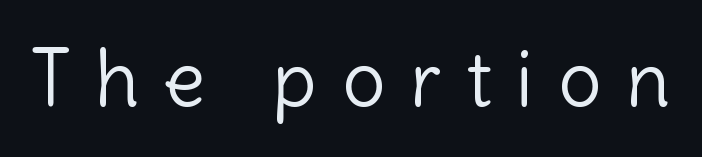
Q: Is the text bold? A: No.
Q: Is the text italic (slanted)? A: No, it is upright.
Q: Is the typeface a serif or a sans-serif typeface? A: Sans-serif.
Q: Is the text underlined? A: No.
Q: Is the spacing between letters normal or unusually wide? A: Unusually wide.
Q: Width (condensed, normal, or wide)? A: Normal.
Q: x-height? A: Medium.
Q: Monospaced? A: No.
